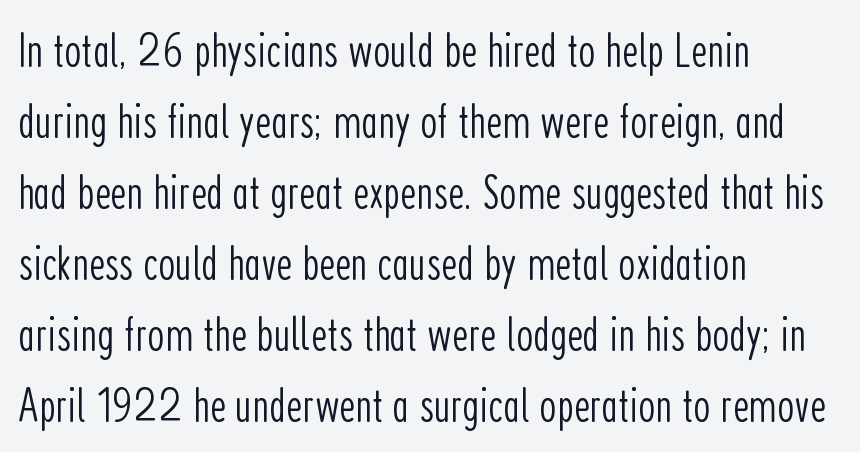
The letters stand straight up with perfectly vertical stems. Ink coverage per letter is moderate at most. Nobody drew a line under any word here. The text was rendered using a sans face with plain stroke endings. Regular leading. How are the letters spaced? Ordinarily, with no added tracking.
